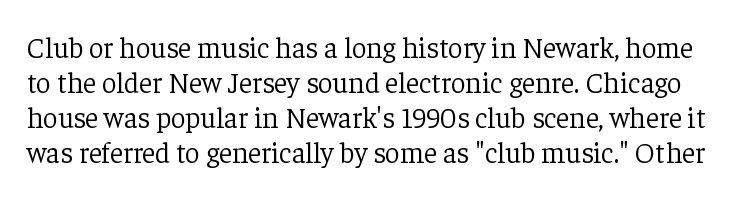
The face used here is proportionally spaced, like ordinary book or web type. The horizontal fit of the characters is conventional and even. Unmarked baselines from the first word to the last. The weight tops out at a normal text grade. Italic? Not at all — the glyphs are vertical. What kind of face is this? One with serifs.
